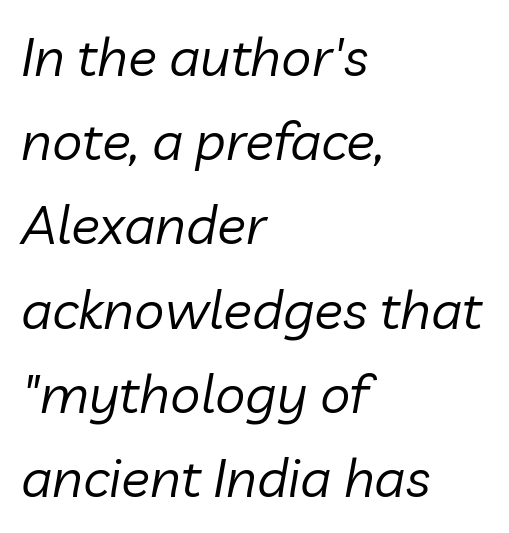
The image shows 54 px regular-weight type, italic (leaning right); set left-aligned, normal line spacing (1.56x), normal letter spacing, not underlined; low stroke contrast and a medium x-height.
